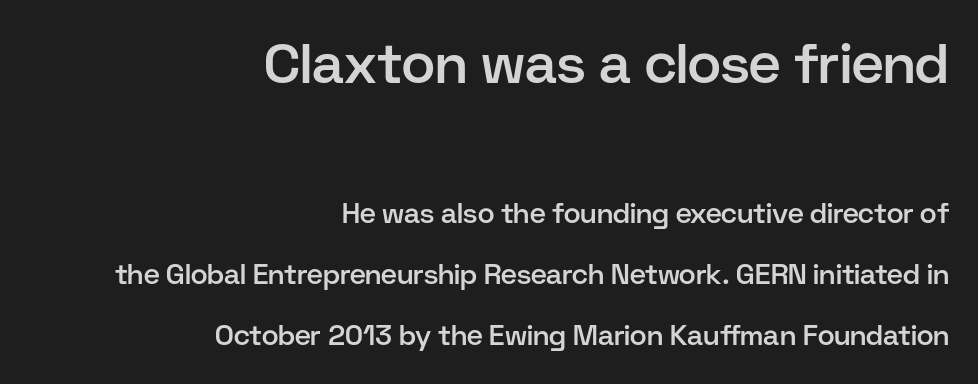
{"serif": "no", "italic": "no", "bold": "semi", "weight": "semibold", "width": "normal", "stroke_contrast": "low", "x_height": "medium", "monospaced": "no", "underline": "no", "align": "right", "line_spacing": "loose", "line_spacing_ratio": 2.18, "letter_spacing": "normal", "letter_spacing_em": 0.0, "larger_block": "first", "size_ratio": 2.0, "glyph_px": 56}
